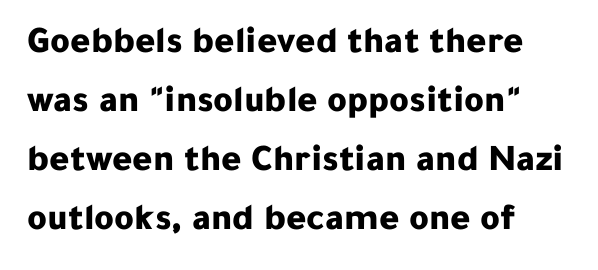
The image shows 38 px bold sans-serif type, upright; set left-aligned, normal line spacing (1.55x), normal letter spacing, not underlined; low stroke contrast and a medium x-height.
